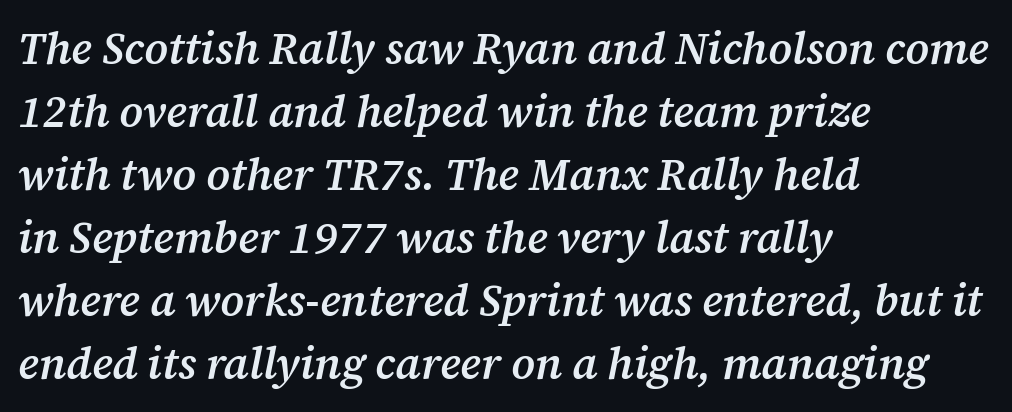
Q: Is the text bold? A: Semi-bold.
Q: Is the text italic (slanted)? A: Yes, it leans right by about 12 degrees.
Q: Is the typeface a serif or a sans-serif typeface? A: Serif.
Q: Is the text underlined? A: No.
Q: How is the paragraph aligned? A: Left-aligned.
Q: Is the spacing between letters normal or unusually wide? A: Normal.
Q: Is the spacing between lines tight, normal or loose? A: Normal.
Q: Width (condensed, normal, or wide)? A: Normal.
Q: Stroke contrast? A: Medium.
Q: x-height? A: Medium.
Q: Monospaced? A: No.
